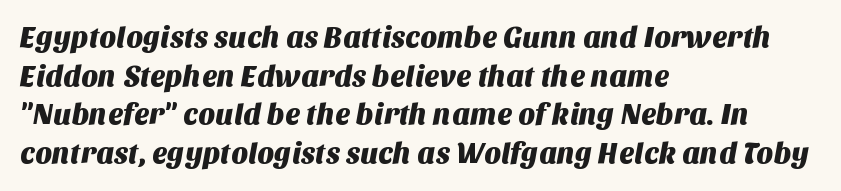
Q: Is the typeface a serif or a sans-serif typeface? A: Sans-serif.
Q: Is the text underlined? A: No.
Q: How is the paragraph aligned? A: Left-aligned.
Q: Is the spacing between letters normal or unusually wide? A: Normal.
Q: Is the spacing between lines tight, normal or loose? A: Normal.
Q: Width (condensed, normal, or wide)? A: Normal.
Q: Stroke contrast? A: Medium.
Q: x-height? A: Large.
Q: Monospaced? A: No.
